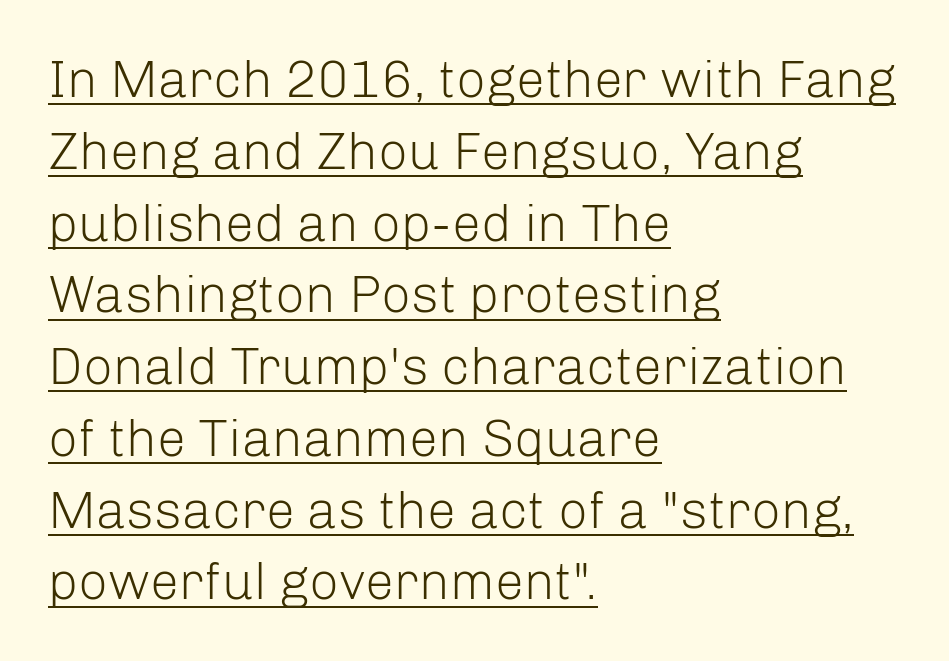
{"serif": "no", "italic": "no", "bold": "no", "weight": "light", "width": "normal", "stroke_contrast": "low", "x_height": "medium", "monospaced": "no", "underline": "yes", "align": "left", "line_spacing": "normal", "line_spacing_ratio": 1.38, "letter_spacing": "normal", "letter_spacing_em": 0.0, "glyph_px": 52}
